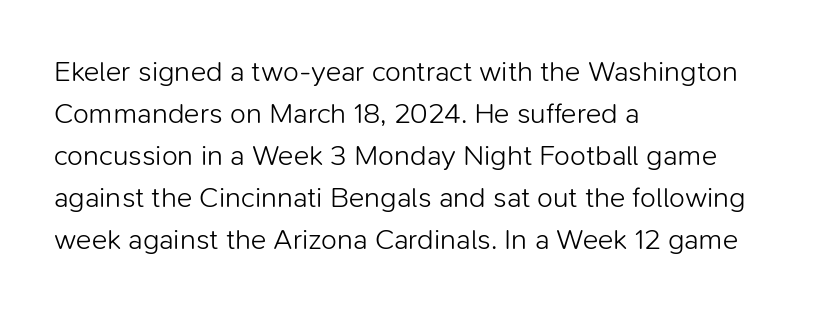
The image shows 29 px light sans-serif type, upright; set left-aligned, normal line spacing (1.45x), normal letter spacing, not underlined; low stroke contrast and a medium x-height.
